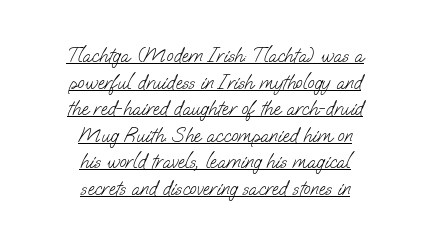
Vertical stems look standard width or narrower in stroke. Reading down the block, each line starts at a different indent, mirrored at its end. Interline gaps are of average width in this sample. The words here are underlined.
